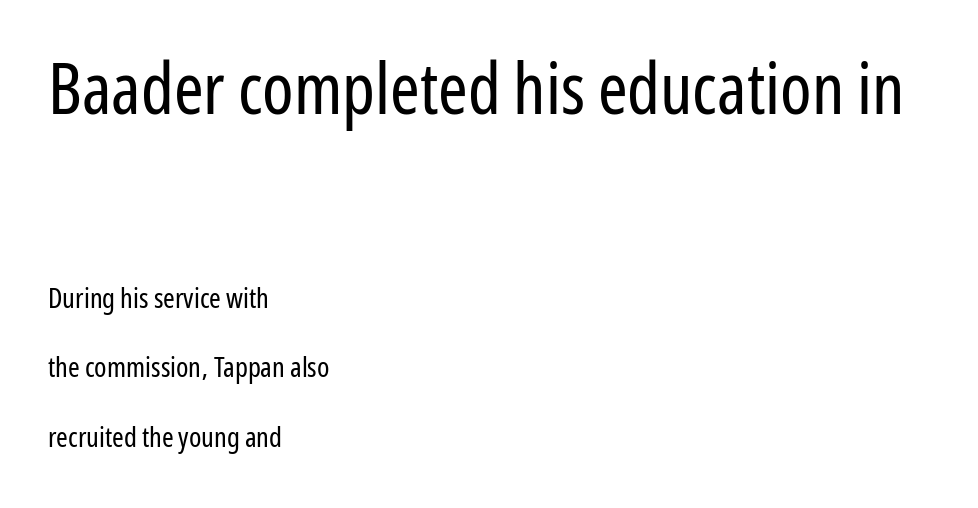
Whoever set this made the first block the dominant, larger element. Rule under the text: the space is simply empty. A typesetter would call this proportional, since set widths differ per character. The rendering anchors every line to the left-hand side. Classification — sans serif.
